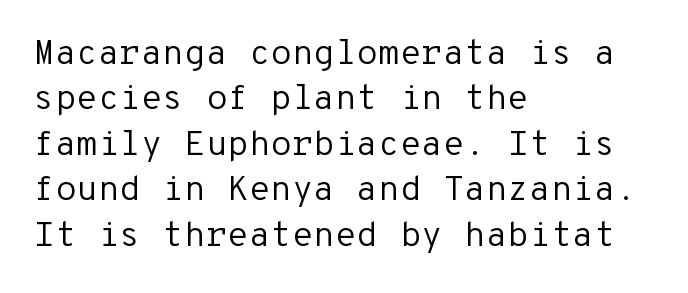
The image shows 35 px regular-weight sans-serif type, upright, monospaced; set left-aligned, normal line spacing (1.3x), normal letter spacing, not underlined; low stroke contrast and a medium x-height.
